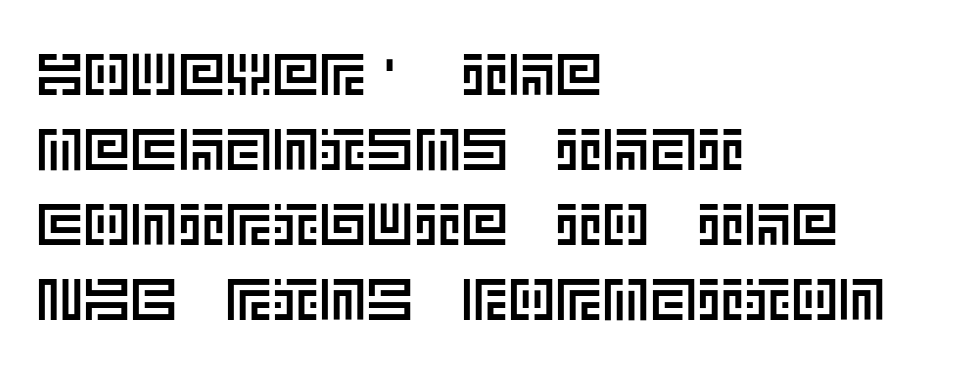
{"italic": "no", "width": "normal", "x_height": "large", "underline": "no", "align": "left", "line_spacing": "normal", "line_spacing_ratio": 1.27, "letter_spacing": "normal", "letter_spacing_em": 0.0, "glyph_px": 59}
